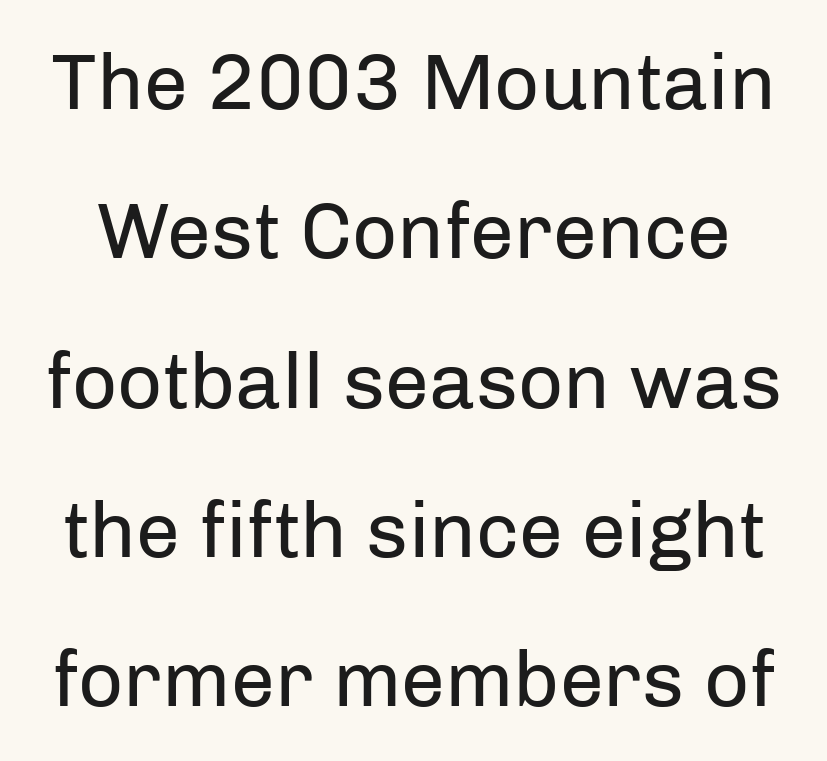
The image shows 79 px regular-weight sans-serif type, upright; set line spacing 1.89x, normal letter spacing, not underlined; low stroke contrast and a medium x-height.
